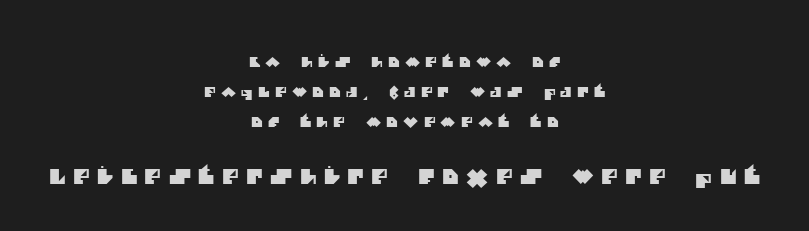
The image shows 20 px text type; set centered, loose line spacing (2.14x), unusually wide letter spacing (+0.38 em), not underlined; the second (bottom) block is 1.43x larger.
